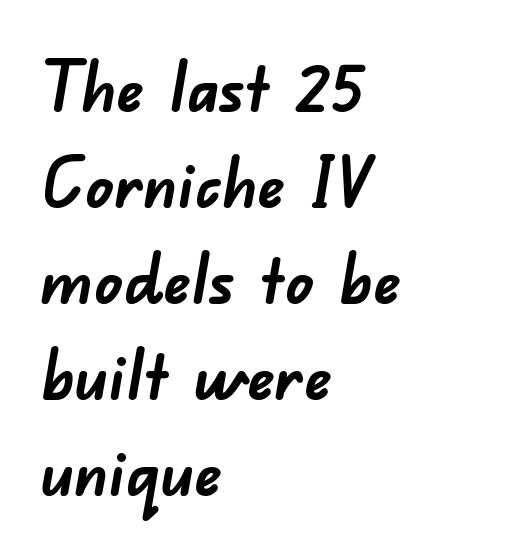
Is this a sans? Yes — the strokes have no serifs. The rendering uses a bold face; every stroke is thick and dark. Here the designer chose a conventional face with non-uniform glyph widths. You could call the tracking neutral — neither tight nor loose. Horizontally, the lines are justified to the leading edge only.
